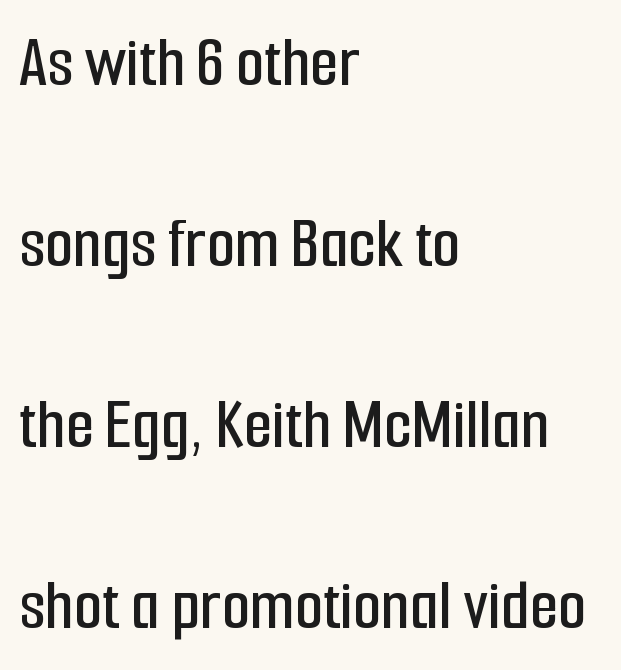
Q: Is the text italic (slanted)? A: No, it is upright.
Q: Is the typeface a serif or a sans-serif typeface? A: Sans-serif.
Q: Is the text underlined? A: No.
Q: How is the paragraph aligned? A: Left-aligned.
Q: Is the spacing between letters normal or unusually wide? A: Normal.
Q: Is the spacing between lines tight, normal or loose? A: Loose.
Q: Width (condensed, normal, or wide)? A: Condensed.
Q: Stroke contrast? A: Low.
Q: x-height? A: Medium.
Q: Monospaced? A: No.
